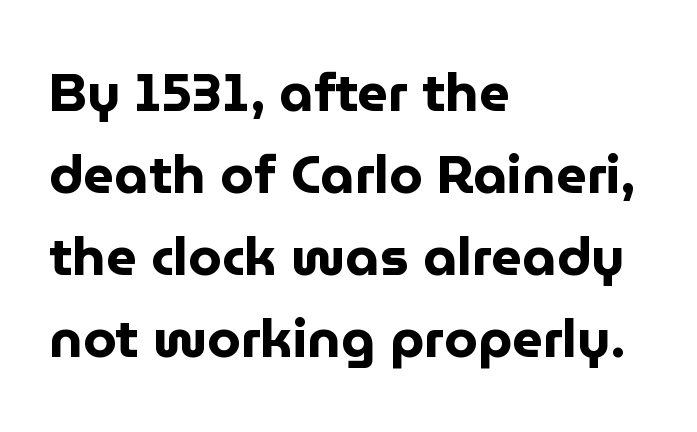
The image shows 54 px bold sans-serif type, upright; set left-aligned, normal line spacing (1.52x), normal letter spacing, not underlined; low stroke contrast and a medium x-height.
